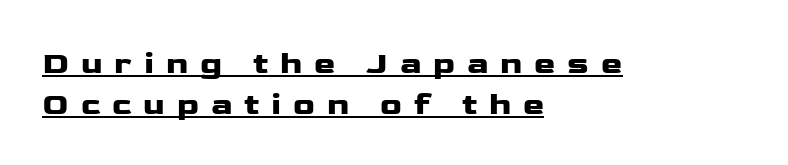
The image shows 32 px wide sans-serif type, upright; set left-aligned, normal line spacing (1.29x), unusually wide letter spacing (+0.37 em), underlined; low stroke contrast and a medium x-height.
